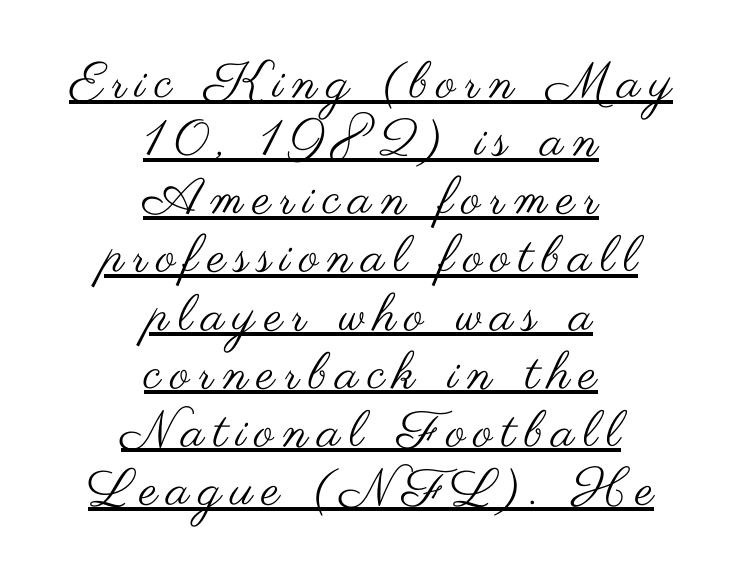
Students, observe the line beneath the letters — that is underlining. The rag falls on both sides of this text block equally. Heft: none added — not bold. The type family on display is of the sans-serif kind.
